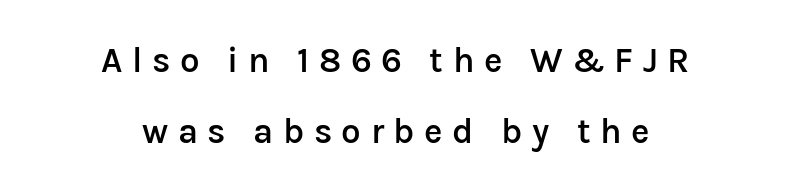
Q: Is the text bold? A: Semi-bold.
Q: Is the text italic (slanted)? A: No, it is upright.
Q: Is the typeface a serif or a sans-serif typeface? A: Sans-serif.
Q: Is the text underlined? A: No.
Q: How is the paragraph aligned? A: Centered.
Q: Is the spacing between letters normal or unusually wide? A: Unusually wide.
Q: Is the spacing between lines tight, normal or loose? A: Loose.
Q: Width (condensed, normal, or wide)? A: Normal.
Q: Stroke contrast? A: Low.
Q: x-height? A: Medium.
Q: Monospaced? A: No.
